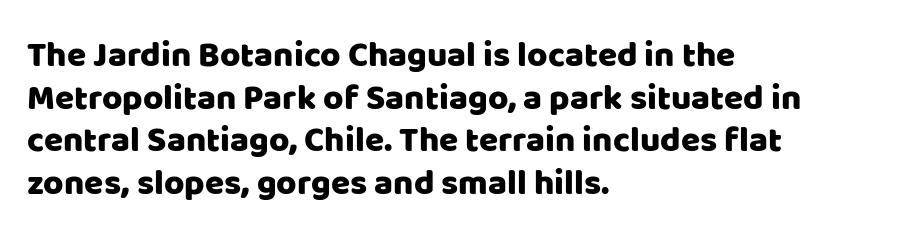
Q: Is the text italic (slanted)? A: No, it is upright.
Q: Is the typeface a serif or a sans-serif typeface? A: Sans-serif.
Q: Is the text underlined? A: No.
Q: How is the paragraph aligned? A: Left-aligned.
Q: Is the spacing between letters normal or unusually wide? A: Normal.
Q: Width (condensed, normal, or wide)? A: Normal.
Q: Stroke contrast? A: Low.
Q: x-height? A: Large.
Q: Monospaced? A: No.
